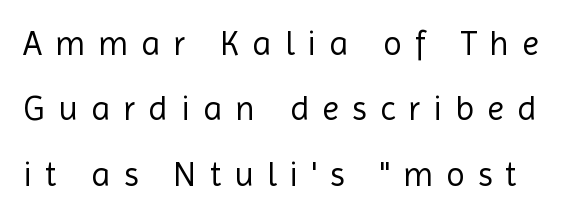
If you measured baseline to baseline, you'd find a long distance. Any mark beneath the type? The region is blank. Italic: no, the glyphs are upright roman. The face used here is proportionally spaced, like ordinary book or web type.
